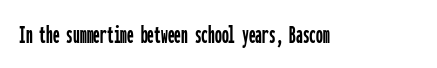
Q: Is the text italic (slanted)? A: No, it is upright.
Q: Is the text underlined? A: No.
Q: Is the spacing between letters normal or unusually wide? A: Normal.
